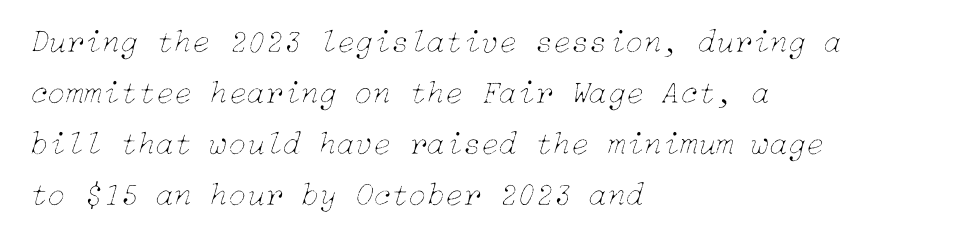
The image shows 33 px thin type, italic (leaning right); set left-aligned, normal line spacing (1.55x), normal letter spacing, not underlined; low stroke contrast and a medium x-height.
